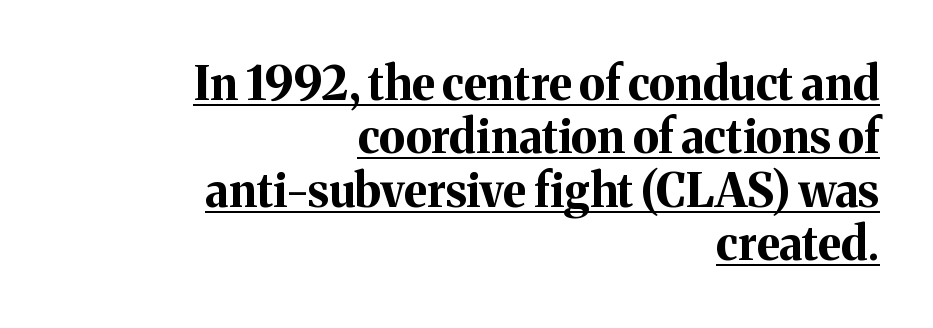
Q: Is the text bold? A: Yes.
Q: Is the text italic (slanted)? A: No, it is upright.
Q: Is the typeface a serif or a sans-serif typeface? A: Serif.
Q: Is the text underlined? A: Yes.
Q: How is the paragraph aligned? A: Right-aligned.
Q: Is the spacing between letters normal or unusually wide? A: Normal.
Q: Width (condensed, normal, or wide)? A: Normal.
Q: Stroke contrast? A: Medium.
Q: x-height? A: Medium.
Q: Monospaced? A: No.
